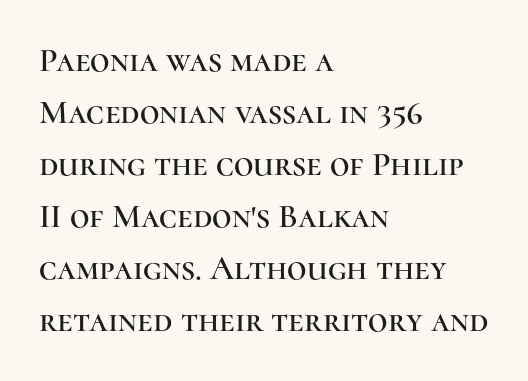
Typeset ragged right — the left edge is the straight one. These lines are composed in type with serifs. Caption: standard tracking, unaltered. Nope, not italic — everything's standing straight. The block of text has a typical density, with ordinary space between rows. A bare baseline throughout the passage.
